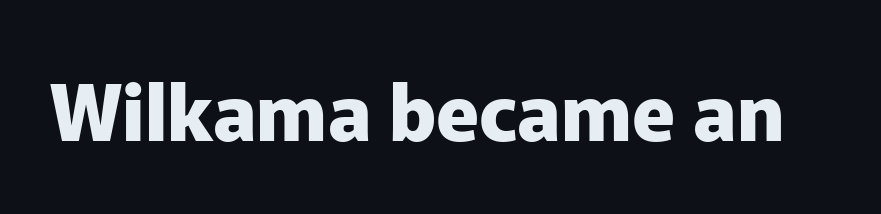
The image shows 78 px heavy sans-serif type, upright; set normal letter spacing, not underlined; low stroke contrast and a medium x-height.
